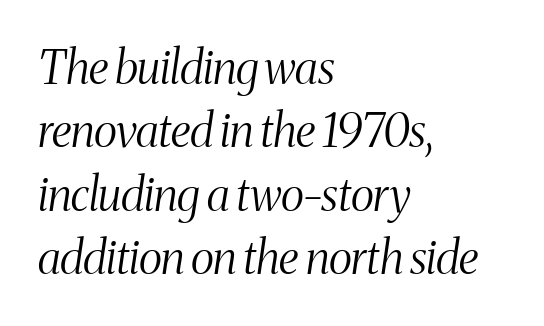
{"serif": "yes", "italic": "yes", "lean": "right", "slant_degrees": 8, "bold": "no", "weight": "light", "width": "condensed", "stroke_contrast": "medium", "x_height": "medium", "monospaced": "no", "underline": "no", "align": "left", "line_spacing": "normal", "line_spacing_ratio": 1.38, "letter_spacing": "normal", "letter_spacing_em": 0.0, "glyph_px": 46}
